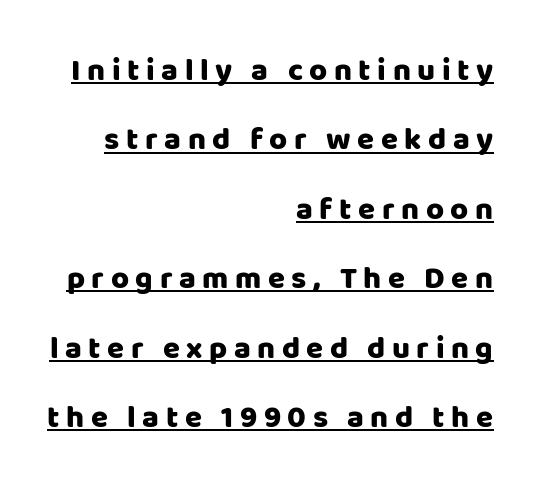
Visually the block forms a straight wall on the right and a jagged coastline on the left. Decoration check: the copy is underlined. The typeface chosen for these lines omits serifs. Display-style spreading of the glyphs; the letterfit is very open.
